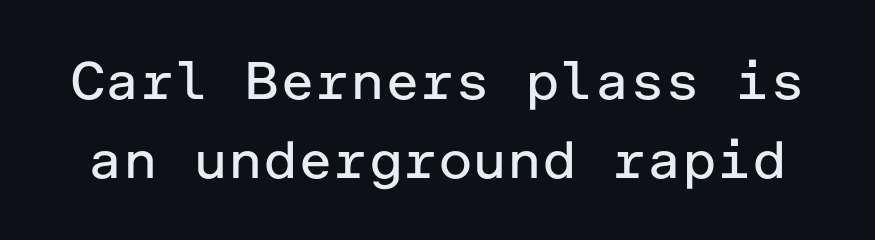
The specimen reads as upright at a glance. Letters have the restrained weight of plain body copy at most. Regarding serifs, this sample does without them. A normal amount of white space separates one row of letters from the next. What stands out about the letter spacing? Nothing — it is the standard amount. The space beneath each line is pristine and unruled.
